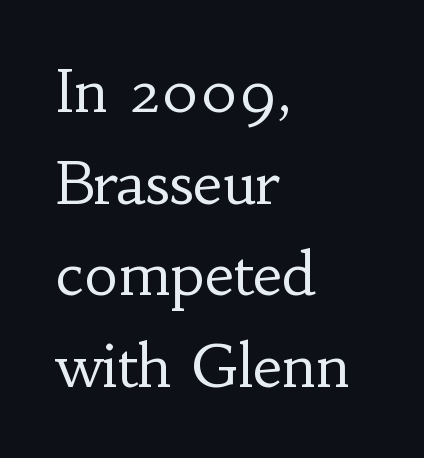
{"serif": "yes", "italic": "no", "bold": "no", "weight": "regular", "width": "normal", "stroke_contrast": "low", "x_height": "small", "monospaced": "no", "underline": "no", "align": "left", "line_spacing": "normal", "line_spacing_ratio": 1.58, "letter_spacing": "normal", "letter_spacing_em": 0.0, "glyph_px": 58}
